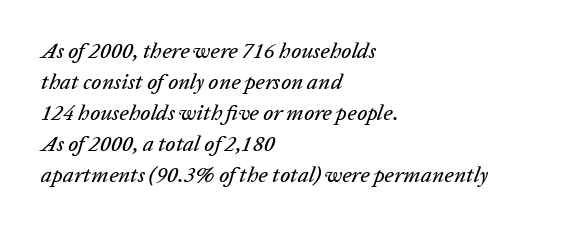
Compared with typical paragraphs, the rows here are spaced about the same. Line beginnings align vertically; line endings do not. An italicized treatment has been applied to the whole sample. The horizontal fit of the characters is conventional and even.
